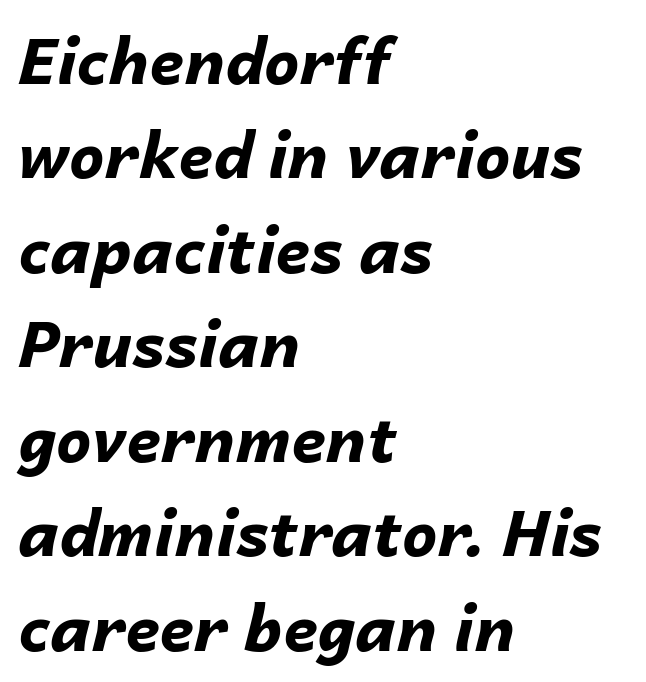
The image shows 63 px bold type, italic (leaning right); set left-aligned, normal line spacing (1.5x), normal letter spacing, not underlined; low stroke contrast and a medium x-height.
